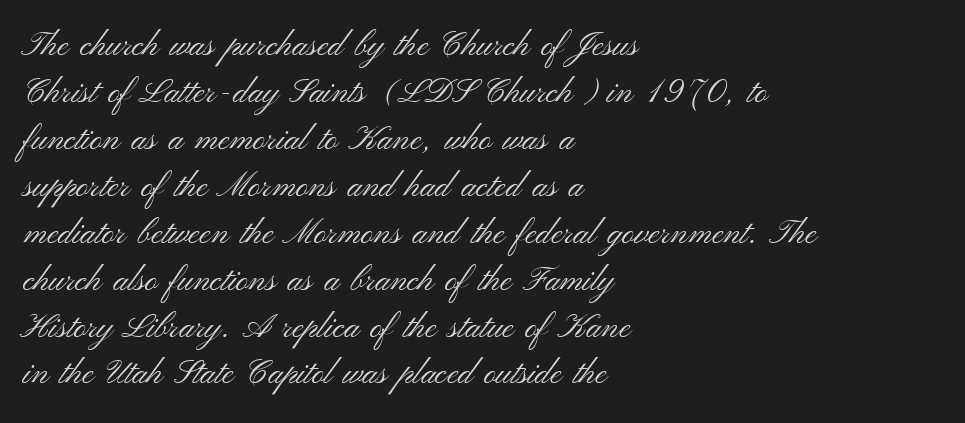
Q: Is the text bold? A: No.
Q: Is the text italic (slanted)? A: Yes.
Q: Is the typeface a serif or a sans-serif typeface? A: Sans-serif.
Q: Is the text underlined? A: No.
Q: How is the paragraph aligned? A: Left-aligned.
Q: Is the spacing between letters normal or unusually wide? A: Normal.
Q: Is the spacing between lines tight, normal or loose? A: Normal.
Q: Width (condensed, normal, or wide)? A: Wide.
Q: Stroke contrast? A: Medium.
Q: x-height? A: Small.
Q: Monospaced? A: No.
